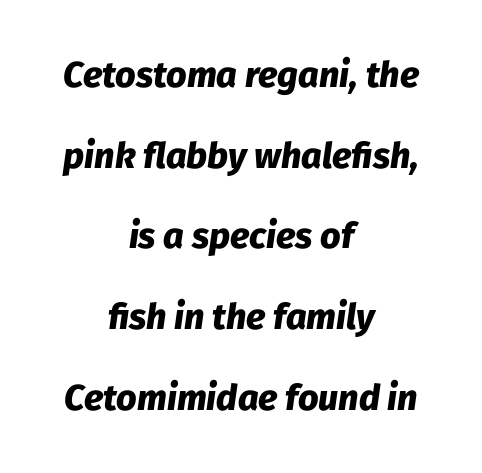
The image shows 36 px heavy type, italic (leaning right); set centered, loose line spacing (2.24x), normal letter spacing, not underlined; low stroke contrast and a medium x-height.
